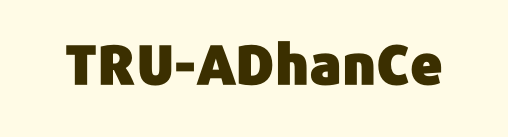
The image shows 55 px sans-serif type, upright; set normal letter spacing, not underlined; low stroke contrast and a medium x-height.
